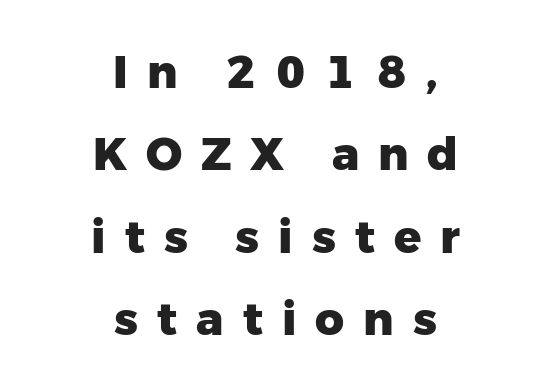
{"serif": "no", "italic": "no", "bold": "yes", "weight": "heavy", "width": "normal", "stroke_contrast": "low", "x_height": "medium", "monospaced": "no", "underline": "no", "align": "center", "line_spacing_ratio": 1.83, "letter_spacing": "wide", "letter_spacing_em": 0.42, "glyph_px": 45}
